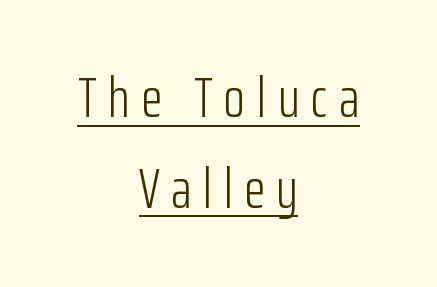
The characters display no serif detailing; their extremities are plain. You can see a thin bar hugging the bottom of the glyphs. Weight: regular or lighter. Regarding leading, the lines here are spaced in the standard way. The axis of the letterforms is exactly vertical.
